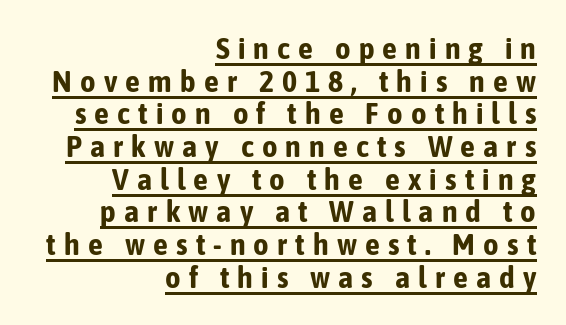
{"serif": "no", "italic": "no", "bold": "yes", "weight": "bold", "width": "condensed", "stroke_contrast": "low", "x_height": "medium", "monospaced": "no", "underline": "yes", "align": "right", "line_spacing": "tight", "line_spacing_ratio": 1.09, "letter_spacing": "wide", "letter_spacing_em": 0.27, "glyph_px": 30}
